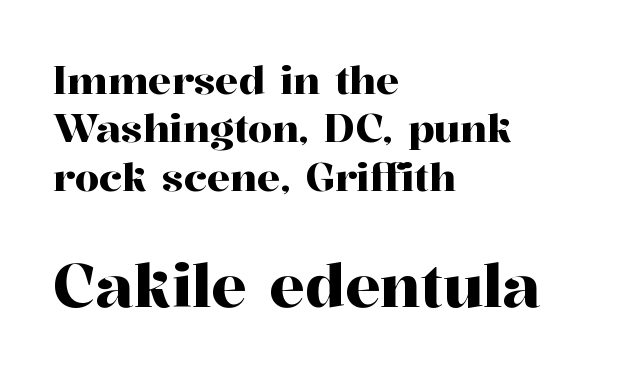
Q: Is the text italic (slanted)? A: No, it is upright.
Q: Is the typeface a serif or a sans-serif typeface? A: Serif.
Q: Is the text underlined? A: No.
Q: How is the paragraph aligned? A: Left-aligned.
Q: Is the spacing between letters normal or unusually wide? A: Normal.
Q: Which block of text is set in a larger size, the first (top) or the second (bottom)? A: The second (bottom) one.
Q: Width (condensed, normal, or wide)? A: Normal.
Q: Stroke contrast? A: High.
Q: x-height? A: Medium.
Q: Monospaced? A: No.
